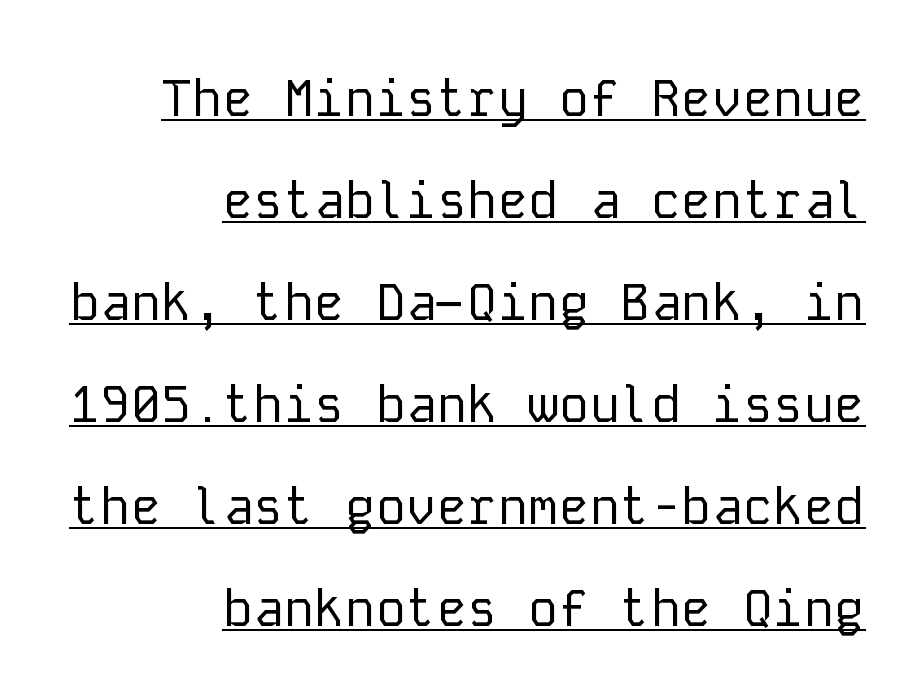
Q: Is the text bold? A: No.
Q: Is the text italic (slanted)? A: No, it is upright.
Q: Is the typeface a serif or a sans-serif typeface? A: Sans-serif.
Q: Is the text underlined? A: Yes.
Q: How is the paragraph aligned? A: Right-aligned.
Q: Is the spacing between letters normal or unusually wide? A: Normal.
Q: Is the spacing between lines tight, normal or loose? A: Loose.
Q: Width (condensed, normal, or wide)? A: Normal.
Q: Stroke contrast? A: Low.
Q: x-height? A: Medium.
Q: Monospaced? A: Yes.
